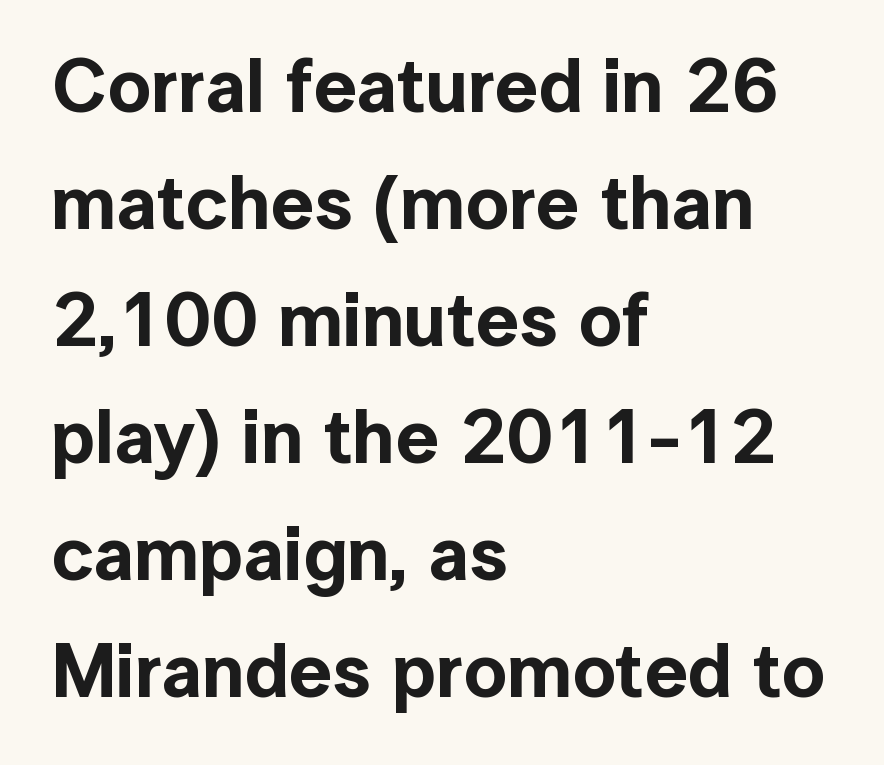
Q: Is the text italic (slanted)? A: No, it is upright.
Q: Is the typeface a serif or a sans-serif typeface? A: Sans-serif.
Q: Is the text underlined? A: No.
Q: How is the paragraph aligned? A: Left-aligned.
Q: Is the spacing between letters normal or unusually wide? A: Normal.
Q: Is the spacing between lines tight, normal or loose? A: Normal.
Q: Width (condensed, normal, or wide)? A: Normal.
Q: x-height? A: Medium.
Q: Monospaced? A: No.
